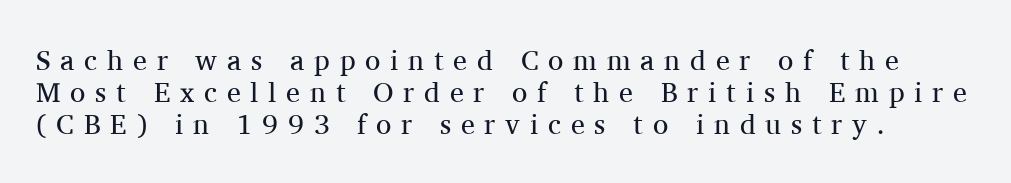
Q: Is the text bold? A: No.
Q: Is the text italic (slanted)? A: No, it is upright.
Q: Is the typeface a serif or a sans-serif typeface? A: Serif.
Q: Is the text underlined? A: No.
Q: Is the spacing between letters normal or unusually wide? A: Unusually wide.
Q: Is the spacing between lines tight, normal or loose? A: Tight.
Q: Width (condensed, normal, or wide)? A: Normal.
Q: Stroke contrast? A: Medium.
Q: x-height? A: Medium.
Q: Monospaced? A: No.
